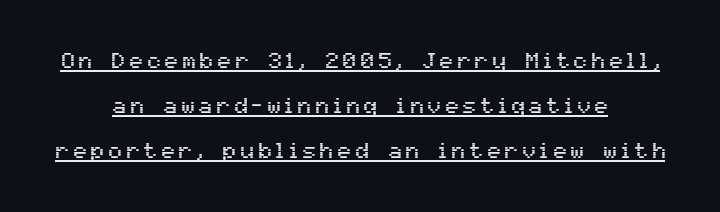
The image shows 22 px text type, upright; set centered, loose line spacing (2.05x), unusually wide letter spacing (+0.2 em), underlined.
